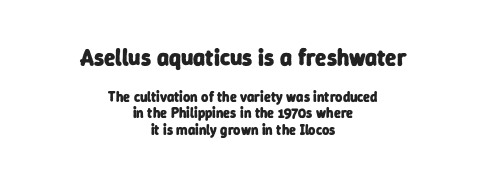
Q: Is the text bold? A: Yes.
Q: Is the text underlined? A: No.
Q: How is the paragraph aligned? A: Centered.
Q: Is the spacing between letters normal or unusually wide? A: Normal.
Q: Which block of text is set in a larger size, the first (top) or the second (bottom)? A: The first (top) one.
